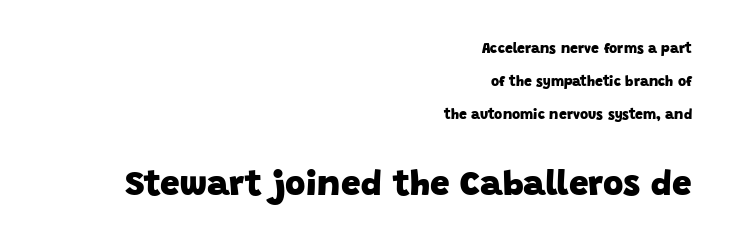
{"serif": "no", "bold": "yes", "weight": "heavy", "width": "normal", "stroke_contrast": "low", "x_height": "large", "monospaced": "no", "underline": "no", "align": "right", "line_spacing": "loose", "line_spacing_ratio": 2.35, "letter_spacing": "normal", "letter_spacing_em": 0.0, "larger_block": "second", "size_ratio": 2.5, "glyph_px": 35}
